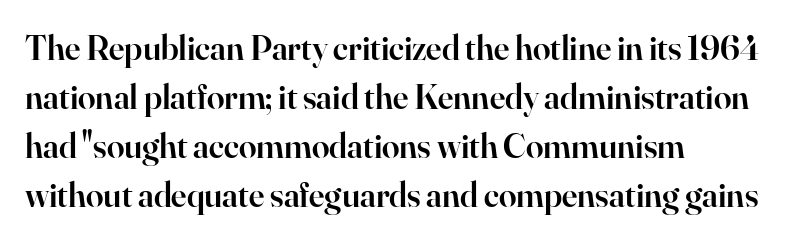
Q: Is the text bold? A: Semi-bold.
Q: Is the text italic (slanted)? A: No, it is upright.
Q: Is the typeface a serif or a sans-serif typeface? A: Serif.
Q: Is the text underlined? A: No.
Q: How is the paragraph aligned? A: Left-aligned.
Q: Is the spacing between letters normal or unusually wide? A: Normal.
Q: Is the spacing between lines tight, normal or loose? A: Normal.
Q: Width (condensed, normal, or wide)? A: Normal.
Q: Stroke contrast? A: High.
Q: x-height? A: Small.
Q: Monospaced? A: No.
